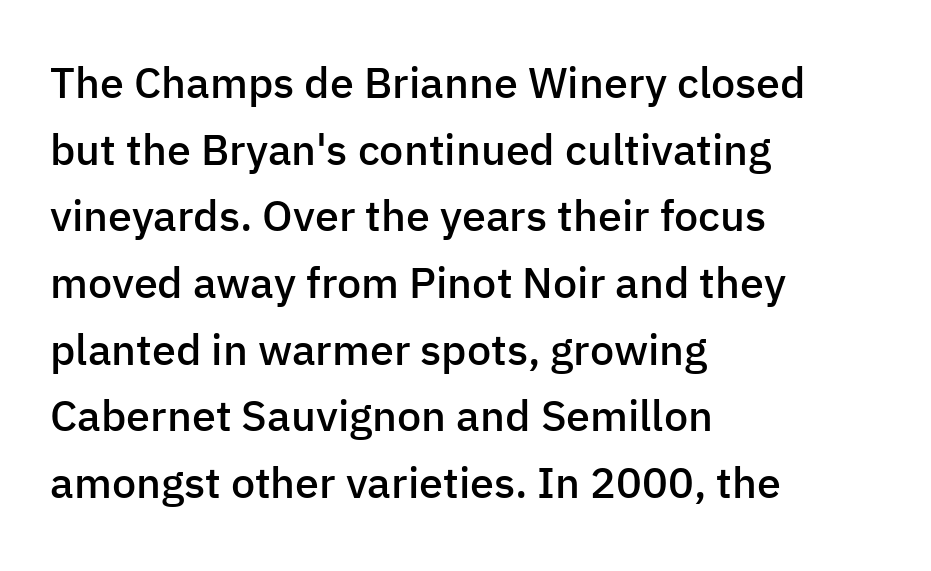
Q: Is the text bold? A: Semi-bold.
Q: Is the text italic (slanted)? A: No, it is upright.
Q: Is the typeface a serif or a sans-serif typeface? A: Sans-serif.
Q: Is the text underlined? A: No.
Q: How is the paragraph aligned? A: Left-aligned.
Q: Is the spacing between letters normal or unusually wide? A: Normal.
Q: Is the spacing between lines tight, normal or loose? A: Normal.
Q: Width (condensed, normal, or wide)? A: Normal.
Q: Stroke contrast? A: Low.
Q: x-height? A: Medium.
Q: Monospaced? A: No.
